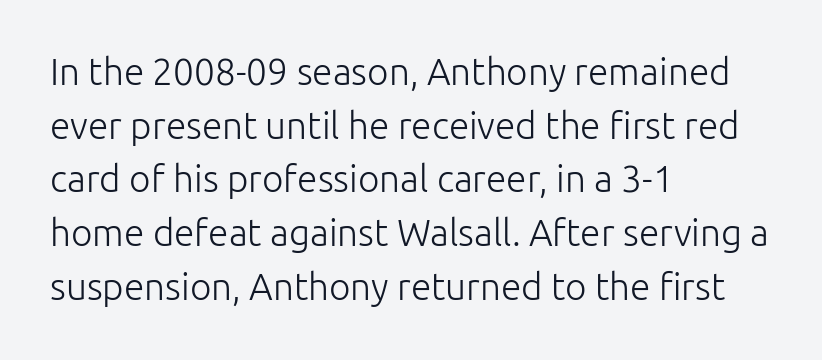
{"serif": "no", "italic": "no", "bold": "no", "weight": "light", "width": "normal", "stroke_contrast": "low", "x_height": "medium", "monospaced": "no", "underline": "no", "align": "left", "line_spacing": "normal", "line_spacing_ratio": 1.45, "letter_spacing": "normal", "letter_spacing_em": 0.0, "glyph_px": 37}
